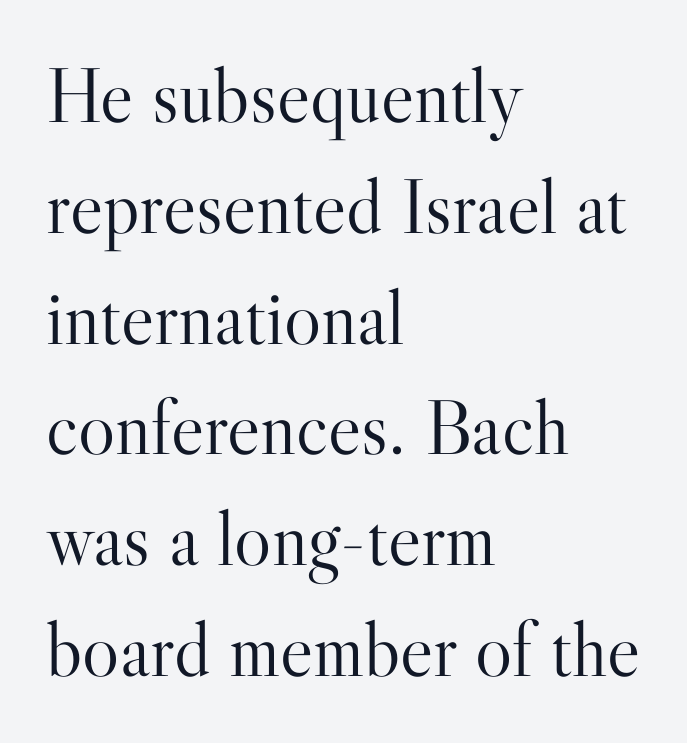
{"serif": "yes", "italic": "no", "bold": "no", "weight": "light", "width": "normal", "stroke_contrast": "high", "x_height": "small", "monospaced": "no", "underline": "no", "align": "left", "line_spacing": "normal", "line_spacing_ratio": 1.42, "letter_spacing": "normal", "letter_spacing_em": 0.0, "glyph_px": 78}
